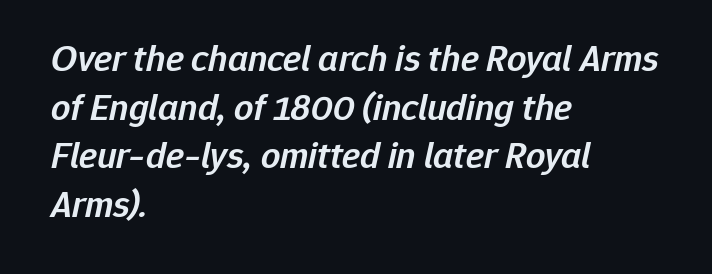
{"italic": "yes", "lean": "right", "slant_degrees": 12, "bold": "semi", "weight": "semibold", "width": "normal", "stroke_contrast": "low", "x_height": "medium", "monospaced": "no", "underline": "no", "align": "left", "line_spacing": "normal", "line_spacing_ratio": 1.28, "letter_spacing": "normal", "letter_spacing_em": 0.0, "glyph_px": 38}
